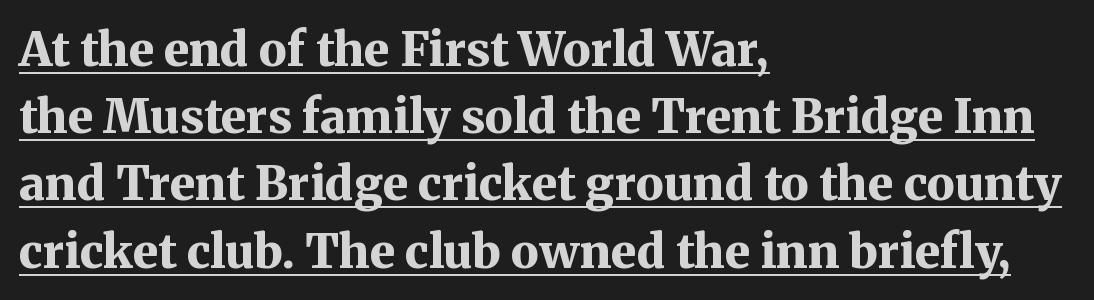
{"serif": "yes", "italic": "no", "bold": "yes", "weight": "bold", "width": "normal", "stroke_contrast": "medium", "x_height": "medium", "monospaced": "no", "underline": "yes", "align": "left", "line_spacing": "normal", "line_spacing_ratio": 1.43, "letter_spacing": "normal", "letter_spacing_em": 0.0, "glyph_px": 47}
